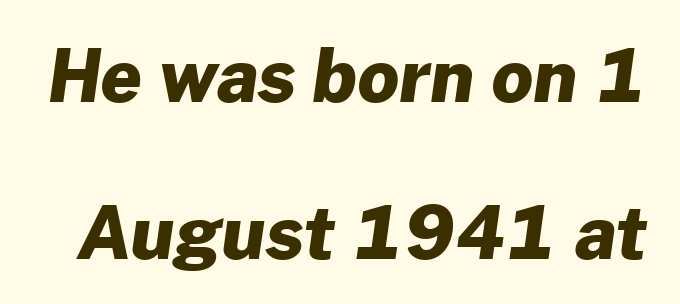
Q: Is the text bold? A: Yes.
Q: Is the typeface a serif or a sans-serif typeface? A: Sans-serif.
Q: Is the text underlined? A: No.
Q: Is the spacing between letters normal or unusually wide? A: Normal.
Q: Is the spacing between lines tight, normal or loose? A: Loose.
Q: Width (condensed, normal, or wide)? A: Normal.
Q: Stroke contrast? A: Low.
Q: x-height? A: Medium.
Q: Monospaced? A: No.
